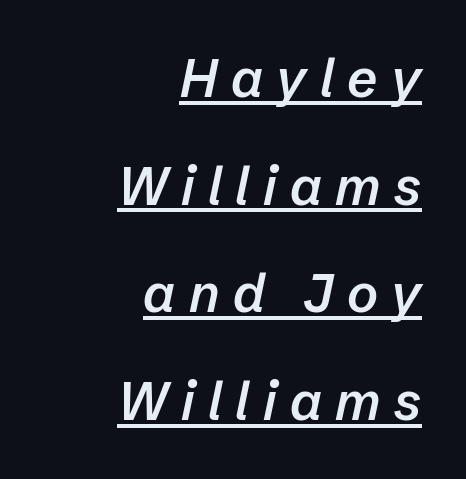
The image shows 53 px semibold type, italic (leaning right); set right-aligned, loose line spacing (2.03x), unusually wide letter spacing (+0.25 em), underlined; low stroke contrast and a medium x-height.
